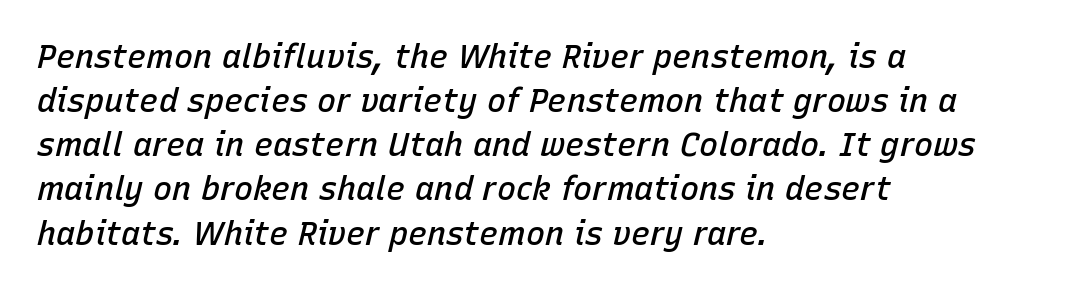
Q: Is the text bold? A: Semi-bold.
Q: Is the text italic (slanted)? A: Yes, it leans right by about 15 degrees.
Q: Is the text underlined? A: No.
Q: How is the paragraph aligned? A: Left-aligned.
Q: Is the spacing between letters normal or unusually wide? A: Normal.
Q: Is the spacing between lines tight, normal or loose? A: Normal.
Q: Width (condensed, normal, or wide)? A: Normal.
Q: Stroke contrast? A: Low.
Q: x-height? A: Medium.
Q: Monospaced? A: No.
